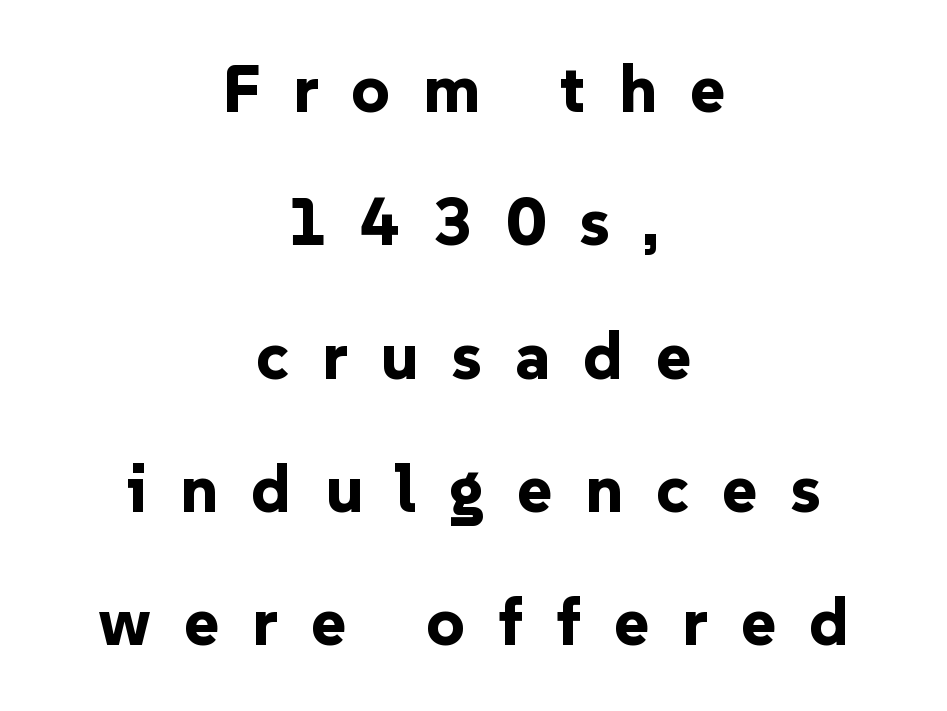
Q: Is the text bold? A: Yes.
Q: Is the text italic (slanted)? A: No, it is upright.
Q: Is the typeface a serif or a sans-serif typeface? A: Sans-serif.
Q: Is the text underlined? A: No.
Q: How is the paragraph aligned? A: Centered.
Q: Is the spacing between letters normal or unusually wide? A: Unusually wide.
Q: Is the spacing between lines tight, normal or loose? A: Loose.
Q: Width (condensed, normal, or wide)? A: Normal.
Q: Stroke contrast? A: Low.
Q: x-height? A: Medium.
Q: Monospaced? A: No.
